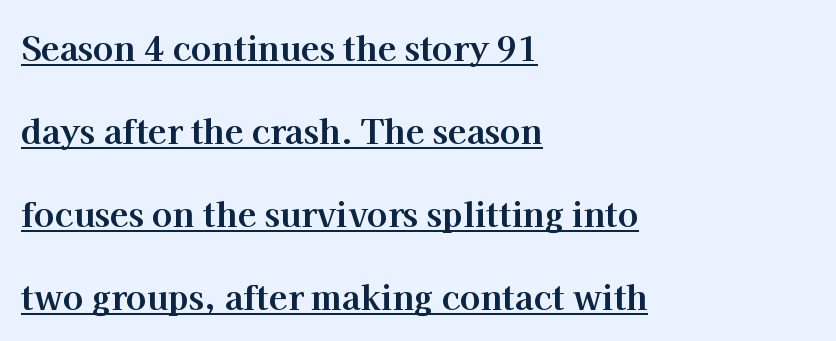
The image shows 34 px bold serif type, upright; set left-aligned, loose line spacing (2.44x), normal letter spacing, underlined; high stroke contrast and a medium x-height.
